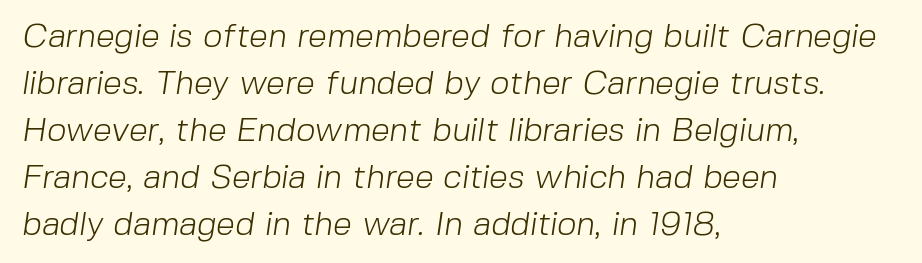
{"serif": "no", "bold": "no", "weight": "light", "width": "normal", "stroke_contrast": "low", "x_height": "medium", "monospaced": "no", "underline": "no", "align": "left", "line_spacing": "normal", "line_spacing_ratio": 1.38, "letter_spacing": "normal", "letter_spacing_em": 0.0, "glyph_px": 34}
